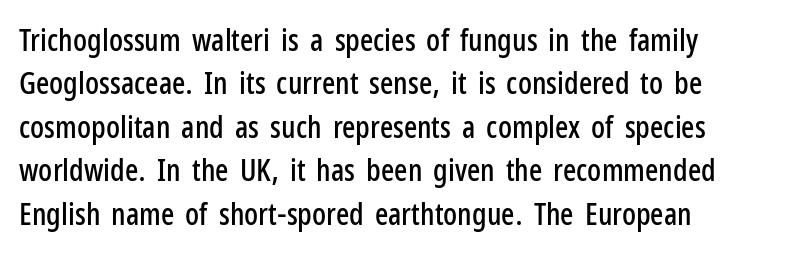
{"serif": "no", "italic": "no", "width": "condensed", "stroke_contrast": "low", "x_height": "medium", "monospaced": "no", "underline": "no", "align": "left", "line_spacing": "normal", "line_spacing_ratio": 1.4, "letter_spacing": "normal", "letter_spacing_em": 0.0, "glyph_px": 31}
